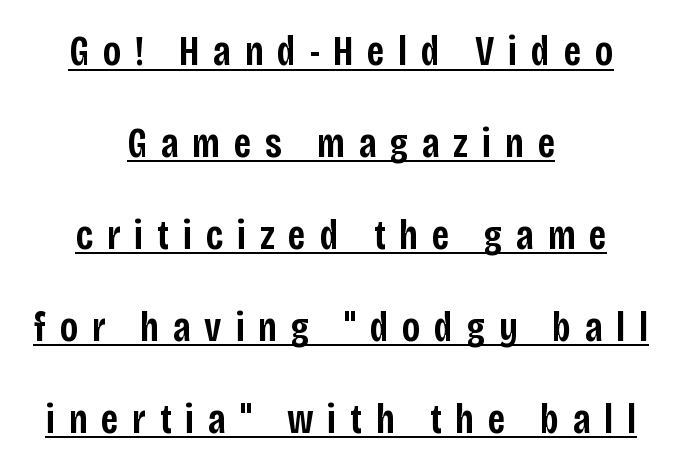
Q: Is the text bold? A: Semi-bold.
Q: Is the text italic (slanted)? A: No, it is upright.
Q: Is the typeface a serif or a sans-serif typeface? A: Sans-serif.
Q: Is the text underlined? A: Yes.
Q: How is the paragraph aligned? A: Centered.
Q: Is the spacing between letters normal or unusually wide? A: Unusually wide.
Q: Is the spacing between lines tight, normal or loose? A: Loose.
Q: Width (condensed, normal, or wide)? A: Condensed.
Q: Stroke contrast? A: Low.
Q: x-height? A: Large.
Q: Monospaced? A: No.
